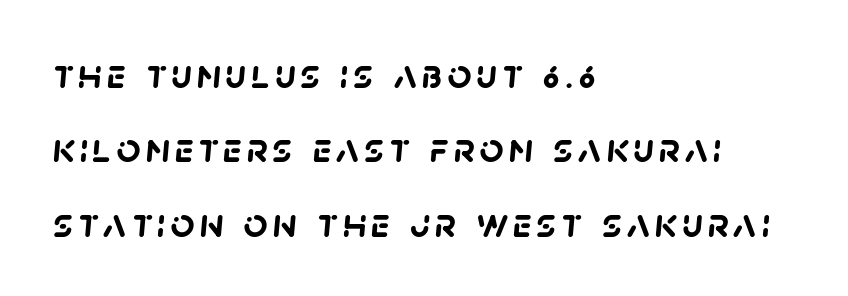
Q: Is the text bold? A: Yes.
Q: Is the typeface a serif or a sans-serif typeface? A: Sans-serif.
Q: Is the text underlined? A: No.
Q: How is the paragraph aligned? A: Left-aligned.
Q: Width (condensed, normal, or wide)? A: Normal.
Q: Stroke contrast? A: Low.
Q: x-height? A: Large.
Q: Monospaced? A: No.
